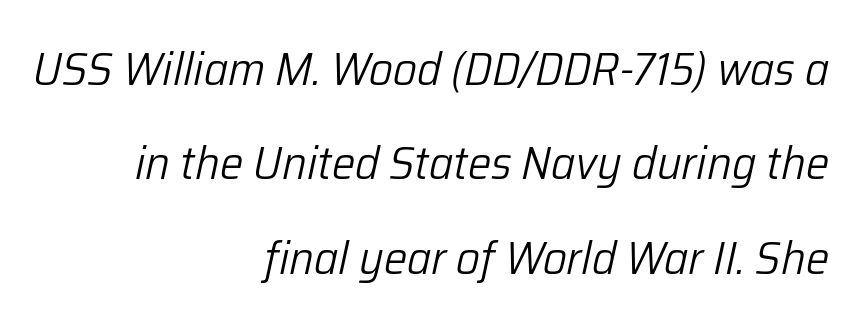
Compared with typical paragraphs, the rows here are farther apart. Ink coverage per letter is moderate at most. You could not count columns in this text — the font is proportionally spaced. Students, note that the glyphs here touch the page at normal intervals.
